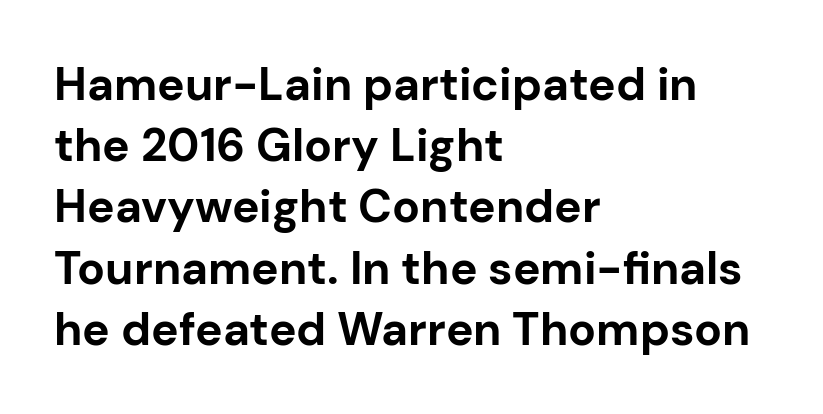
{"serif": "no", "italic": "no", "bold": "yes", "weight": "bold", "width": "normal", "stroke_contrast": "low", "x_height": "medium", "monospaced": "no", "underline": "no", "align": "left", "line_spacing": "normal", "line_spacing_ratio": 1.33, "letter_spacing": "normal", "letter_spacing_em": 0.0, "glyph_px": 46}
